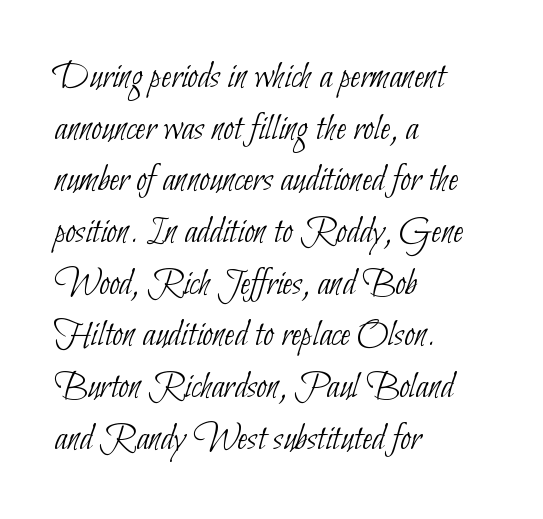
This rendering employs a face without finishing strokes, i.e., a sans-serif. The cut favours lightness, reaching ordinary text weight at its darkest. Nothing unusual about the tracking: characters are spaced as the font intends. A normal amount of white space separates one row of letters from the next. The typesetter chose a ragged-right arrangement here. The passage shown is typed in a proportional face where columns would drift.
